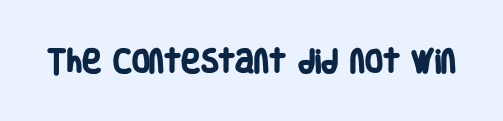
{"bold": "yes", "underline": "no", "letter_spacing": "normal", "letter_spacing_em": 0.0, "glyph_px": 26}
